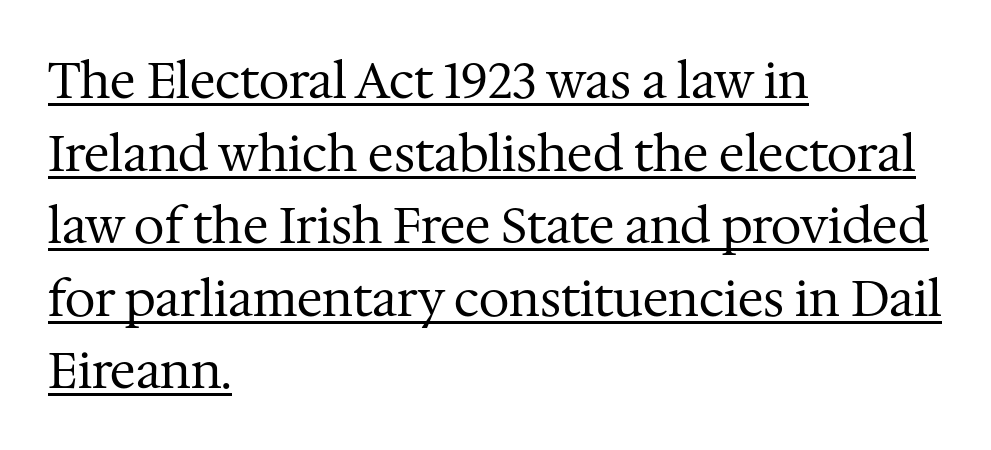
Q: Is the text bold? A: No.
Q: Is the text italic (slanted)? A: No, it is upright.
Q: Is the typeface a serif or a sans-serif typeface? A: Serif.
Q: Is the text underlined? A: Yes.
Q: How is the paragraph aligned? A: Left-aligned.
Q: Is the spacing between letters normal or unusually wide? A: Normal.
Q: Is the spacing between lines tight, normal or loose? A: Normal.
Q: Width (condensed, normal, or wide)? A: Normal.
Q: Stroke contrast? A: Medium.
Q: x-height? A: Medium.
Q: Monospaced? A: No.
